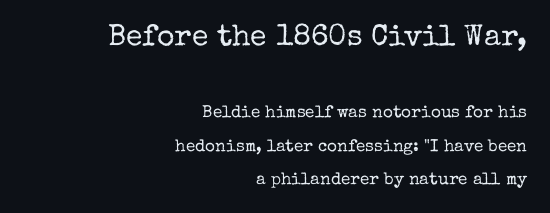
Q: Is the text bold? A: No.
Q: Is the text italic (slanted)? A: No, it is upright.
Q: Is the typeface a serif or a sans-serif typeface? A: Serif.
Q: Is the text underlined? A: No.
Q: How is the paragraph aligned? A: Right-aligned.
Q: Is the spacing between letters normal or unusually wide? A: Normal.
Q: Is the spacing between lines tight, normal or loose? A: Loose.
Q: Which block of text is set in a larger size, the first (top) or the second (bottom)? A: The first (top) one.
Q: Width (condensed, normal, or wide)? A: Normal.
Q: Stroke contrast? A: Low.
Q: x-height? A: Medium.
Q: Monospaced? A: No.
